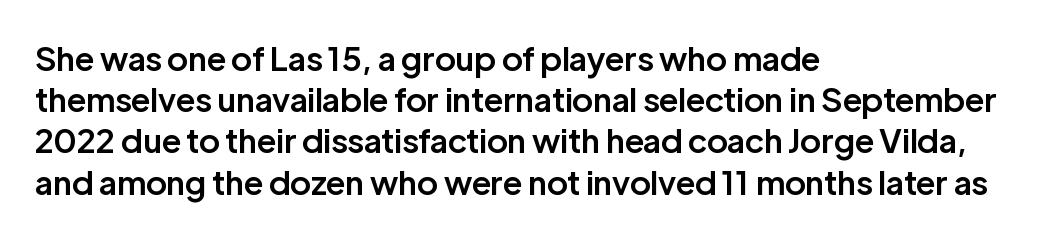
Alignment: flush left. The rows are spaced the way most documents space them. You can tell from the bare stems that sans-serif type was used. Is there any slant? The stems are plumb. The glyphs have the mass of a demibold cut, below bold.
